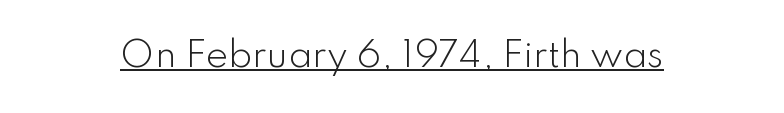
Q: Is the text bold? A: No.
Q: Is the text italic (slanted)? A: No, it is upright.
Q: Is the typeface a serif or a sans-serif typeface? A: Sans-serif.
Q: Is the text underlined? A: Yes.
Q: Is the spacing between letters normal or unusually wide? A: Normal.
Q: Width (condensed, normal, or wide)? A: Normal.
Q: Stroke contrast? A: Low.
Q: x-height? A: Small.
Q: Monospaced? A: No.
